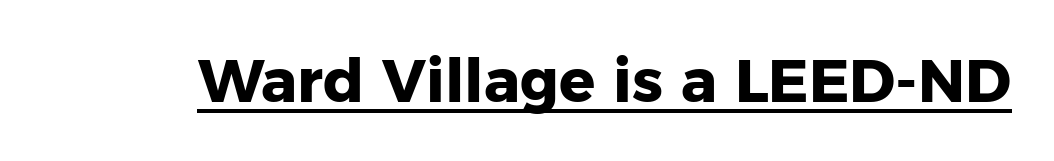
{"serif": "no", "italic": "no", "bold": "yes", "weight": "heavy", "width": "normal", "stroke_contrast": "low", "x_height": "medium", "monospaced": "no", "underline": "yes", "letter_spacing": "normal", "letter_spacing_em": 0.0, "glyph_px": 60}
